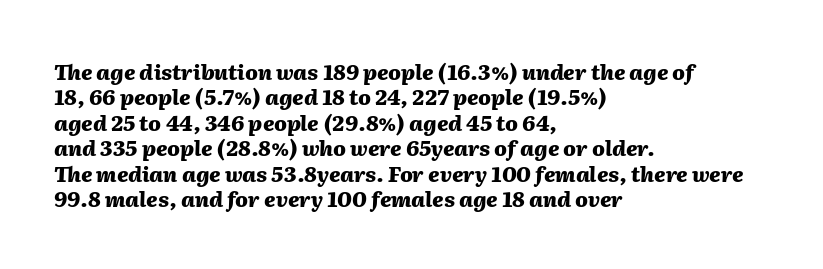
{"italic": "yes", "lean": "right", "slant_degrees": 2, "bold": "yes", "underline": "no", "align": "left", "line_spacing_ratio": 1.21, "letter_spacing": "normal", "letter_spacing_em": 0.0, "glyph_px": 21}
